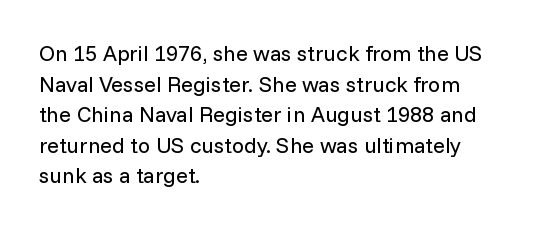
Q: Is the text bold? A: No.
Q: Is the text italic (slanted)? A: No, it is upright.
Q: Is the text underlined? A: No.
Q: How is the paragraph aligned? A: Left-aligned.
Q: Is the spacing between letters normal or unusually wide? A: Normal.
Q: Is the spacing between lines tight, normal or loose? A: Normal.
